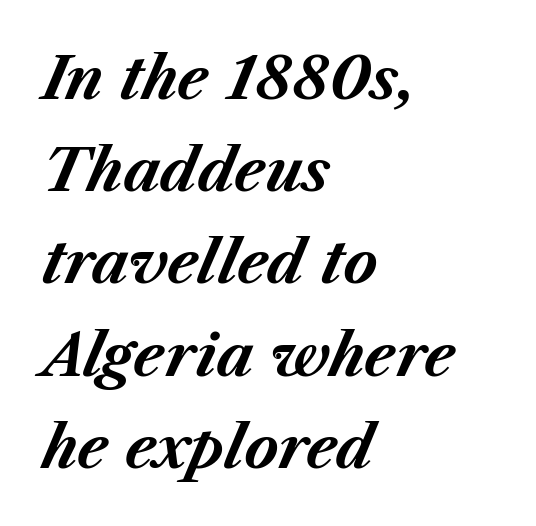
{"italic": "yes", "lean": "right", "slant_degrees": 23, "bold": "yes", "weight": "bold", "width": "normal", "stroke_contrast": "medium", "x_height": "medium", "monospaced": "no", "underline": "no", "align": "left", "line_spacing": "normal", "line_spacing_ratio": 1.59, "letter_spacing": "normal", "letter_spacing_em": 0.0, "glyph_px": 58}
